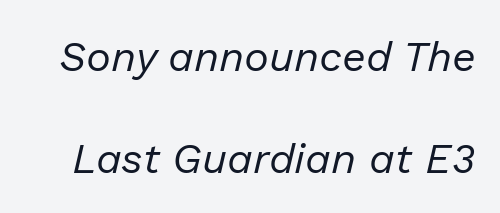
Successive baselines arrive slowly, with a big drop between each. Has an underline been added? It has not. Varying glyph widths throughout — classic text-font behaviour. When letters slant like this, we call the style italic. Unbolded letterforms with no extra heft. Characters follow at the spacing the type designer built in.
